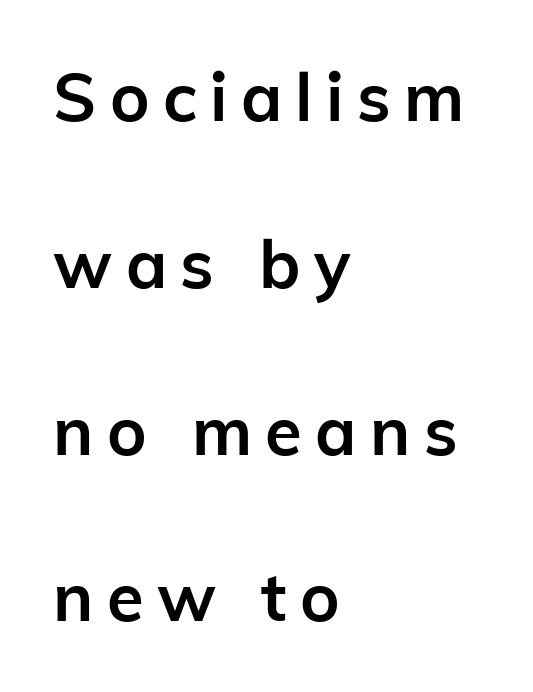
The image shows 67 px semibold sans-serif type, upright; set left-aligned, loose line spacing (2.49x), unusually wide letter spacing (+0.2 em), not underlined; low stroke contrast and a medium x-height.
